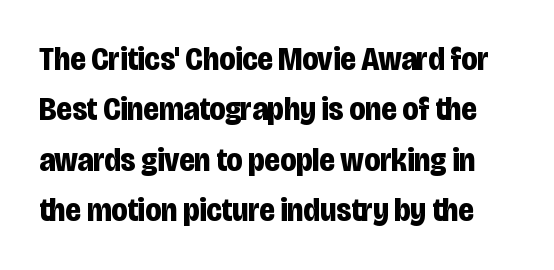
{"serif": "no", "italic": "no", "bold": "yes", "weight": "bold", "width": "condensed", "stroke_contrast": "low", "x_height": "large", "monospaced": "no", "underline": "no", "line_spacing": "normal", "line_spacing_ratio": 1.53, "letter_spacing": "normal", "letter_spacing_em": 0.0, "glyph_px": 33}
